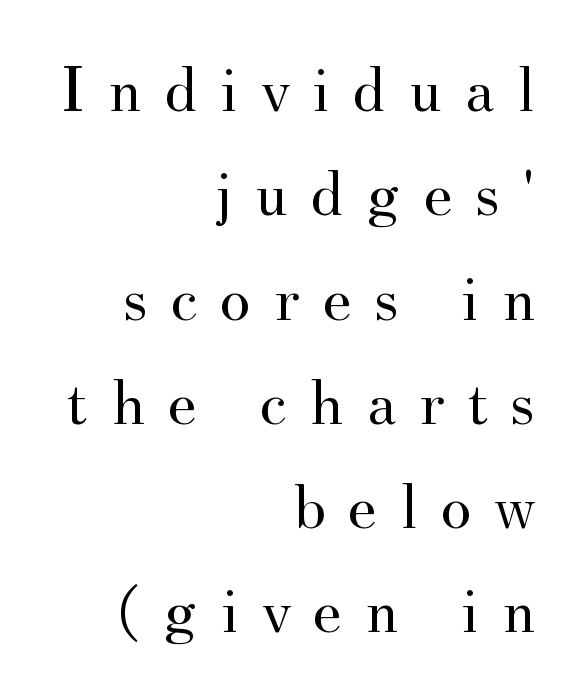
Q: Is the text bold? A: No.
Q: Is the text italic (slanted)? A: No, it is upright.
Q: Is the typeface a serif or a sans-serif typeface? A: Serif.
Q: Is the text underlined? A: No.
Q: How is the paragraph aligned? A: Right-aligned.
Q: Is the spacing between letters normal or unusually wide? A: Unusually wide.
Q: Is the spacing between lines tight, normal or loose? A: Normal.
Q: Width (condensed, normal, or wide)? A: Normal.
Q: Stroke contrast? A: Medium.
Q: x-height? A: Small.
Q: Monospaced? A: No.
